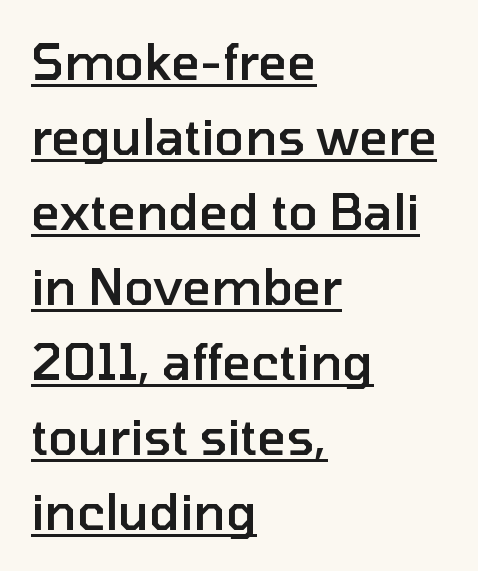
Q: Is the text bold? A: Semi-bold.
Q: Is the text italic (slanted)? A: No, it is upright.
Q: Is the typeface a serif or a sans-serif typeface? A: Sans-serif.
Q: Is the text underlined? A: Yes.
Q: How is the paragraph aligned? A: Left-aligned.
Q: Is the spacing between letters normal or unusually wide? A: Normal.
Q: Is the spacing between lines tight, normal or loose? A: Normal.
Q: Width (condensed, normal, or wide)? A: Normal.
Q: Stroke contrast? A: Low.
Q: x-height? A: Medium.
Q: Monospaced? A: No.
